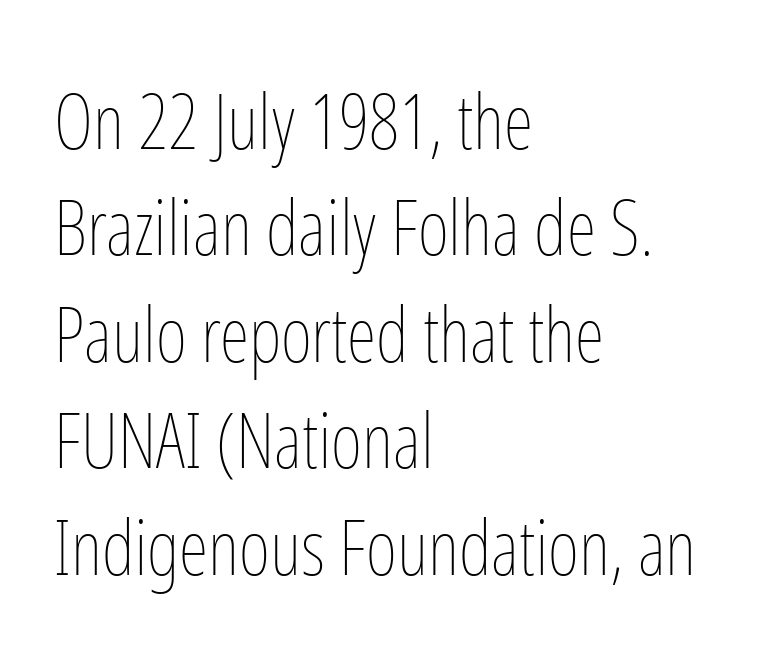
Do the characters align in a grid? No, the font is proportional. The font's upright variant was chosen for this text. The letterforms sit shoulder to shoulder at normal distance. Left-aligned paragraph, ragged on the right. The weight tops out at a normal text grade.
